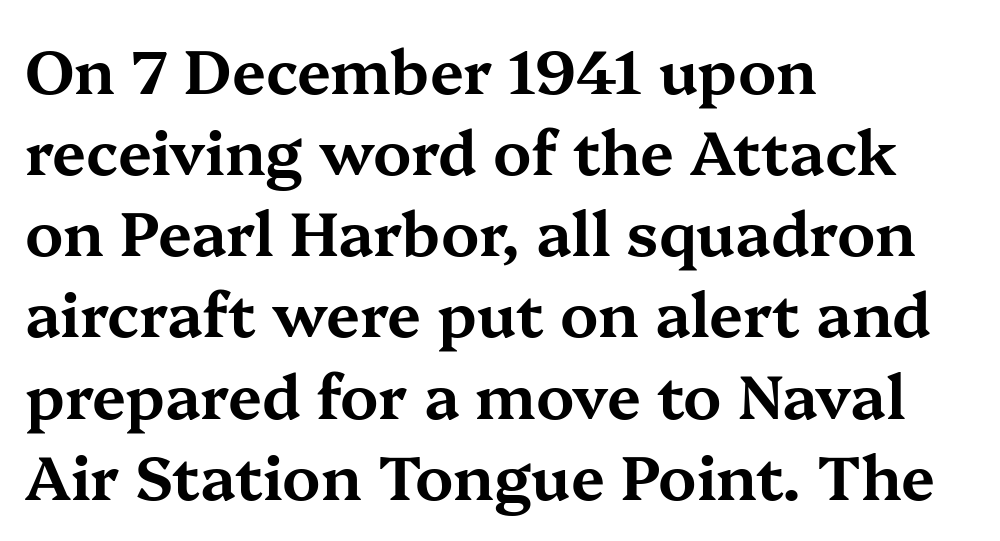
Q: Is the text italic (slanted)? A: No, it is upright.
Q: Is the typeface a serif or a sans-serif typeface? A: Serif.
Q: Is the text underlined? A: No.
Q: How is the paragraph aligned? A: Left-aligned.
Q: Is the spacing between letters normal or unusually wide? A: Normal.
Q: Is the spacing between lines tight, normal or loose? A: Normal.
Q: Width (condensed, normal, or wide)? A: Wide.
Q: Stroke contrast? A: Medium.
Q: x-height? A: Medium.
Q: Monospaced? A: No.
